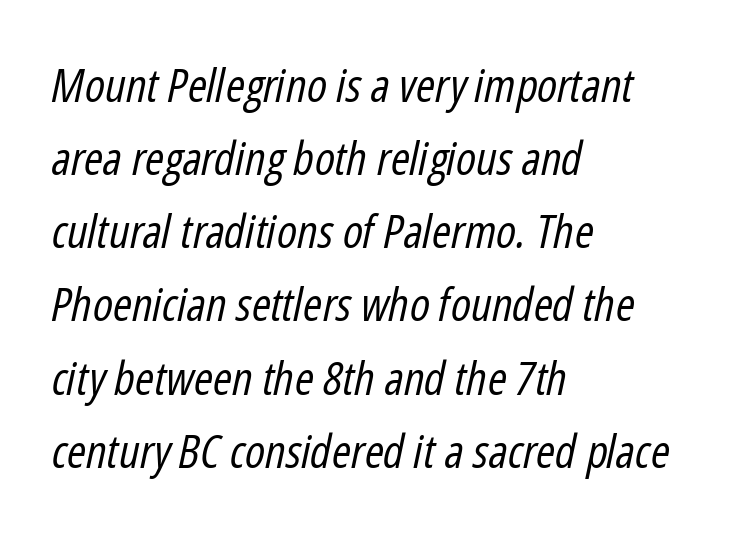
The image shows 46 px regular-weight, condensed type, italic (leaning right); set left-aligned, normal line spacing (1.59x), normal letter spacing, not underlined; low stroke contrast and a medium x-height.
